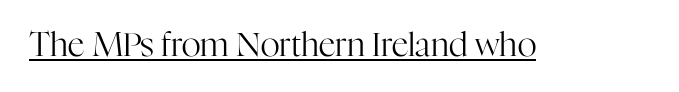
{"serif": "yes", "italic": "no", "bold": "no", "weight": "regular", "width": "normal", "stroke_contrast": "high", "x_height": "medium", "monospaced": "no", "underline": "yes", "letter_spacing": "normal", "letter_spacing_em": 0.0, "glyph_px": 33}
